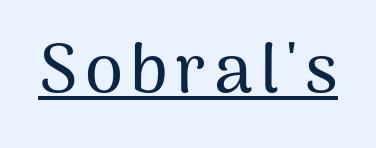
The image shows 69 px sans-serif type, upright; set underlined; medium stroke contrast and a medium x-height.
